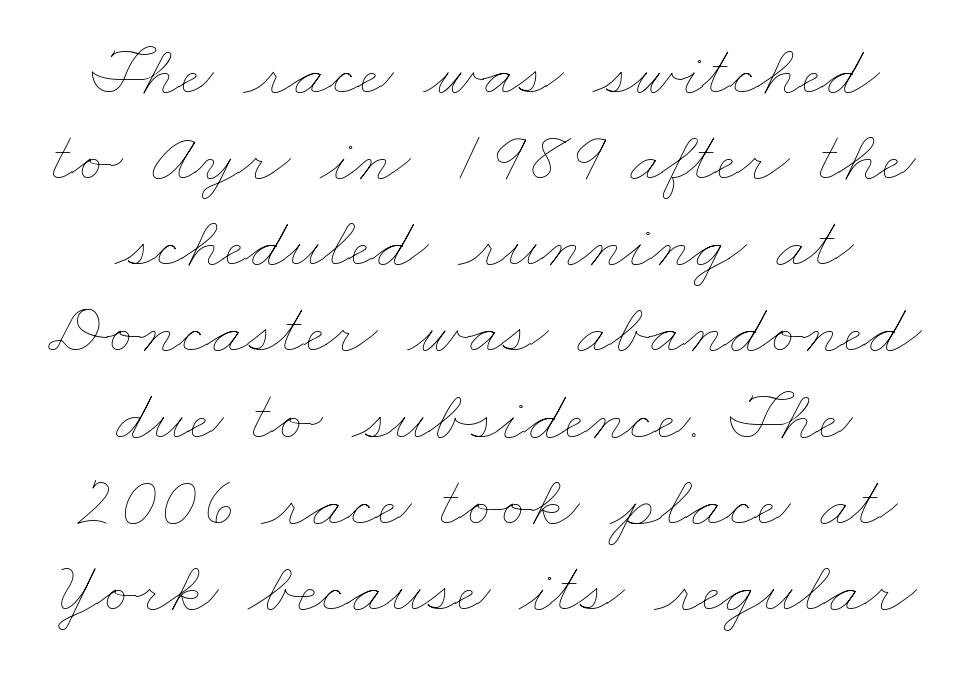
The image shows 73 px thin, wide type; set centered, line spacing 1.18x, normal letter spacing, not underlined; low stroke contrast and a small x-height.
